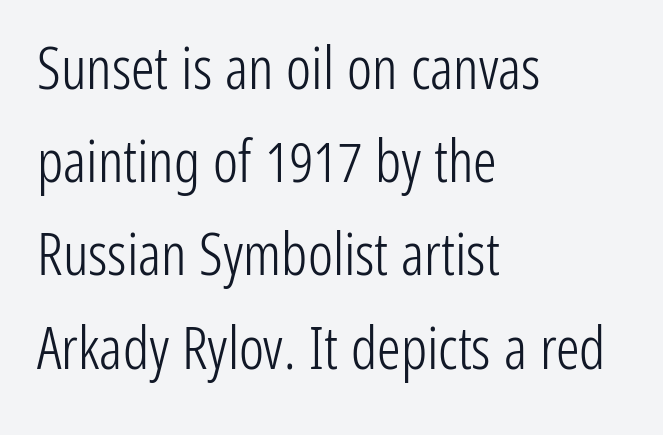
No letter is thick-stroked: the sample isn't bold. The area under the type is left untouched. Think of a printed novel: that variable character pitch is what you see here. This sample is left-justified, so line endings fall wherever the words run out.
